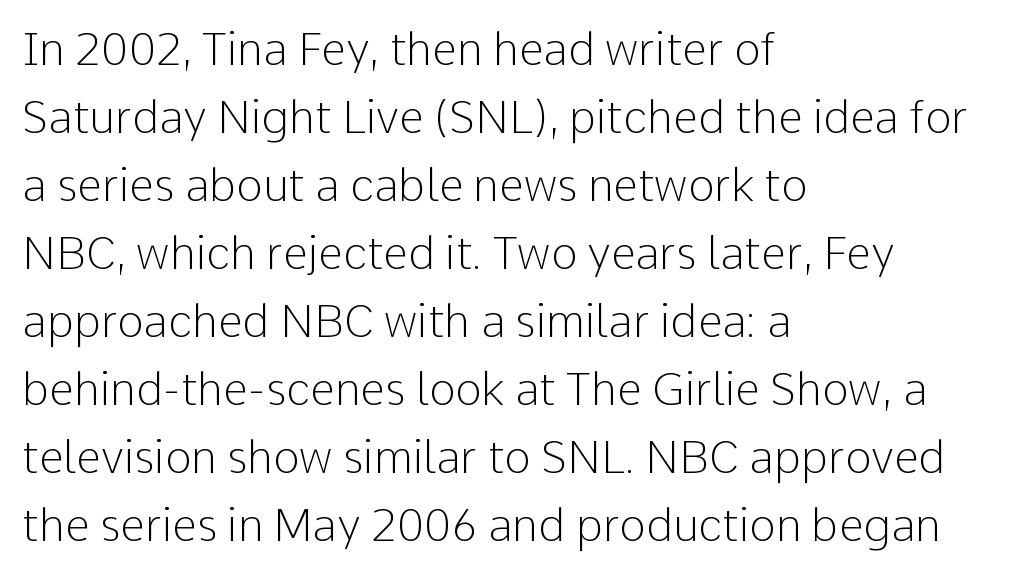
{"serif": "no", "italic": "no", "bold": "no", "weight": "light", "width": "normal", "stroke_contrast": "low", "x_height": "medium", "monospaced": "no", "underline": "no", "align": "left", "line_spacing": "normal", "line_spacing_ratio": 1.51, "letter_spacing": "normal", "letter_spacing_em": 0.0, "glyph_px": 45}
